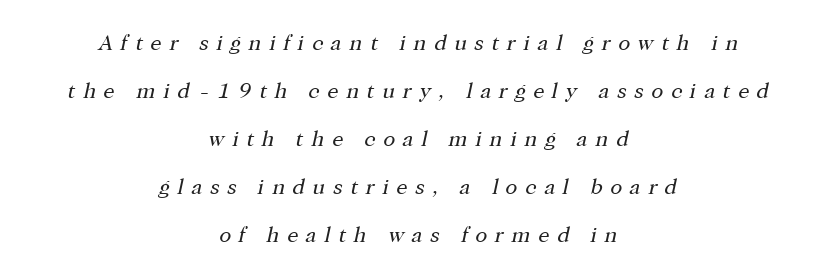
Reading down the column, the eye jumps a long way to each next line. The typography opts for an oblique posture over an upright one. Between one letter and the next there's a generous, obvious gap. Weight: not bold — regular or lighter.
